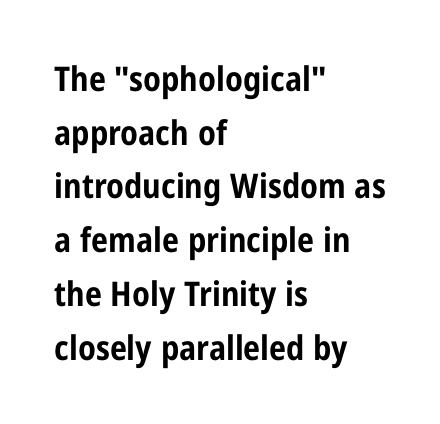
{"serif": "no", "italic": "no", "bold": "yes", "weight": "bold", "width": "condensed", "stroke_contrast": "low", "x_height": "medium", "monospaced": "no", "underline": "no", "align": "left", "line_spacing": "normal", "line_spacing_ratio": 1.58, "letter_spacing": "normal", "letter_spacing_em": 0.0, "glyph_px": 34}
